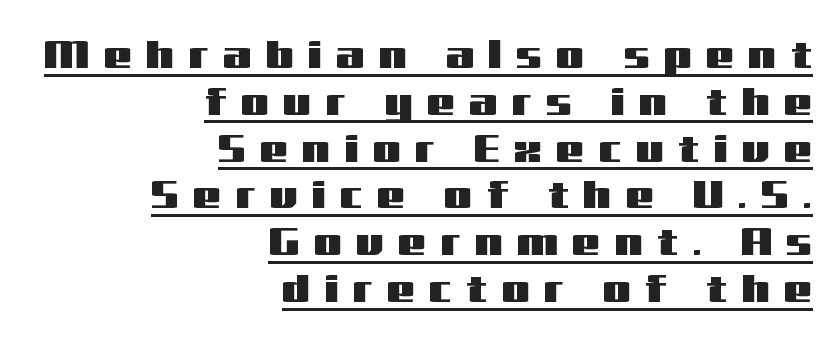
The rendering anchors every line to the right-hand side. Characters remain perfectly vertical along every line. Each letter keeps its own natural width here, so spacing adapts to shape. Caption: expanded tracking, letters set apart.
